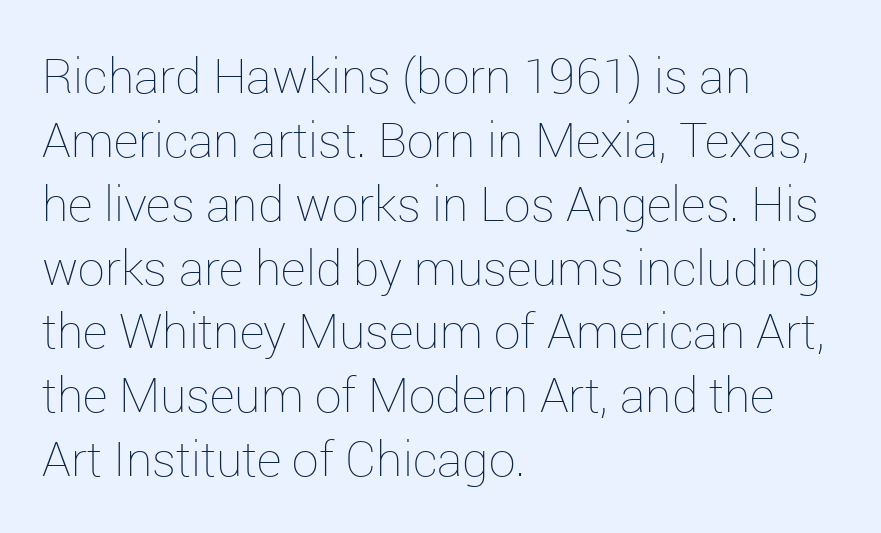
The image shows 48 px thin type, upright; set left-aligned, normal line spacing (1.33x), normal letter spacing, not underlined; low stroke contrast and a medium x-height.
